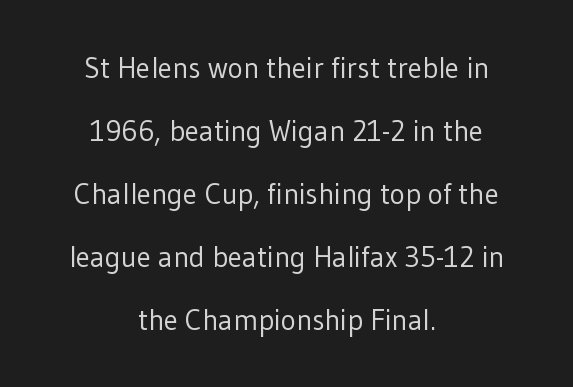
Reading down the column, the eye jumps a long way to each next line. The face used here is a sans, in the tradition of grotesques and geometrics. Layout note: lines centered. Ink coverage per letter is moderate at most. The font's upright variant was chosen for this text. Honestly, there is no underline to notice here at all.
